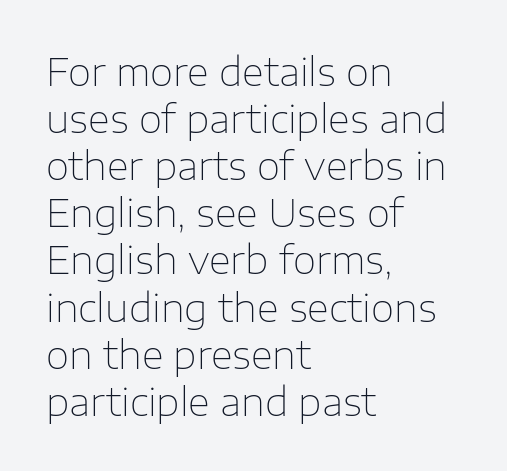
The weight would be labelled regular, book, light, or lighter still. Nothing unusual about the tracking: characters are spaced as the font intends. This is the regular roman posture of the typeface. A sans-serif font was chosen for this passage.
